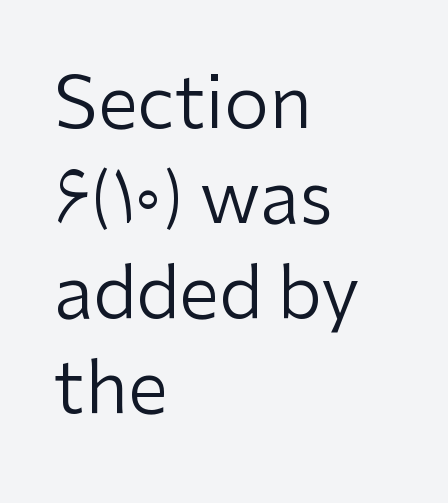
The typeface chosen for these lines omits serifs. The rendering uses a moderate line-height, typical for paragraphs. Posture: upright roman. The letters sit at their default tracking, neither squeezed nor spread.
